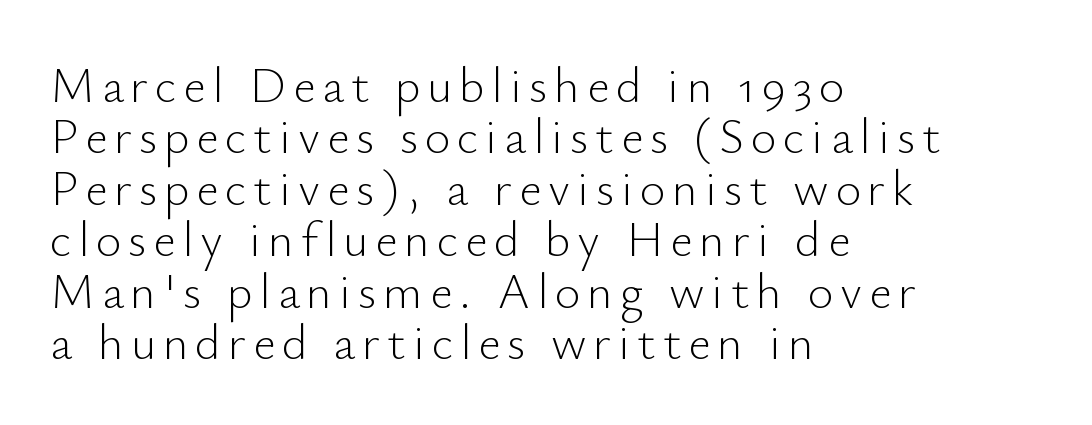
The lettering stays uniformly vertical, giving the passage a roman look. Line beginnings align vertically; line endings do not. Stem width sits at or under what a default text font uses. The characters display no serif detailing; their extremities are plain.
